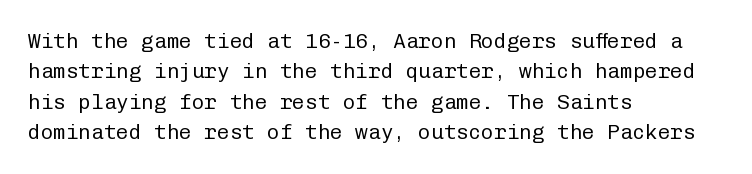
The image shows 21 px text type, upright; set left-aligned, normal line spacing (1.45x), normal letter spacing, not underlined.
